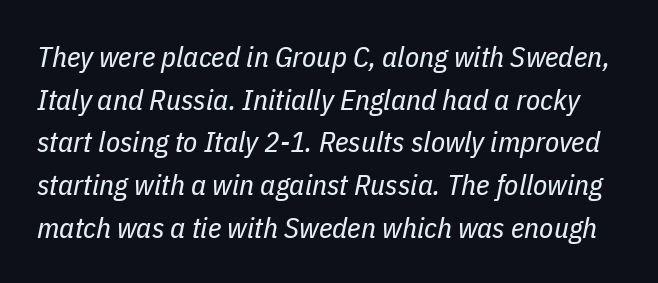
The image shows 29 px regular-weight, condensed type, italic (leaning right); set normal line spacing (1.47x), normal letter spacing, not underlined; low stroke contrast and a medium x-height.
